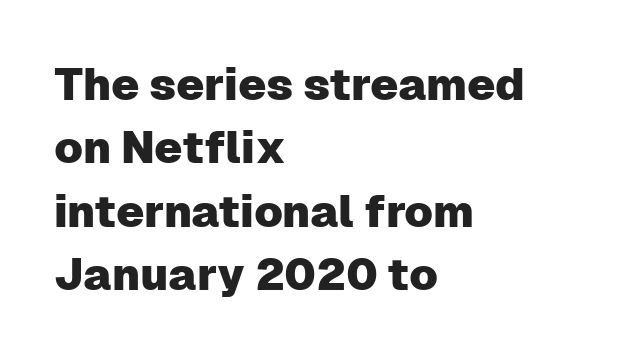
The image shows 45 px sans-serif type, upright; set left-aligned, normal line spacing (1.41x), normal letter spacing, not underlined; low stroke contrast and a medium x-height.
